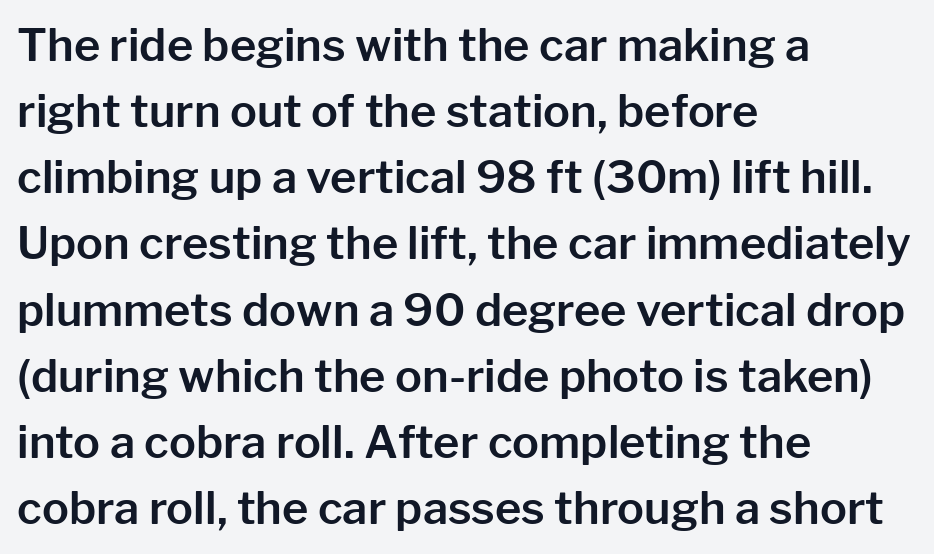
Inter-character spacing is left at the font's built-in metrics. Nope, not italic — everything's standing straight. The face used here is a sans, in the tradition of grotesques and geometrics. The rag falls on the right side of this text block. The vertical gap from one line to the next is medium. The string is rendered with underlining switched off.
